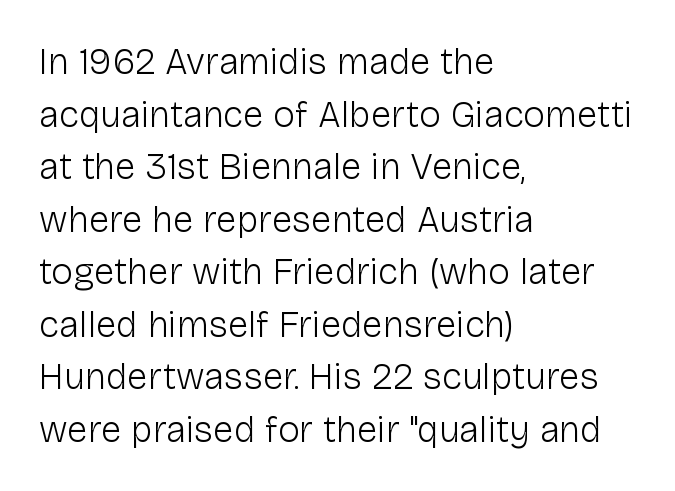
The image shows 37 px light sans-serif type, upright; set left-aligned, normal line spacing (1.42x), normal letter spacing, not underlined; low stroke contrast and a medium x-height.
